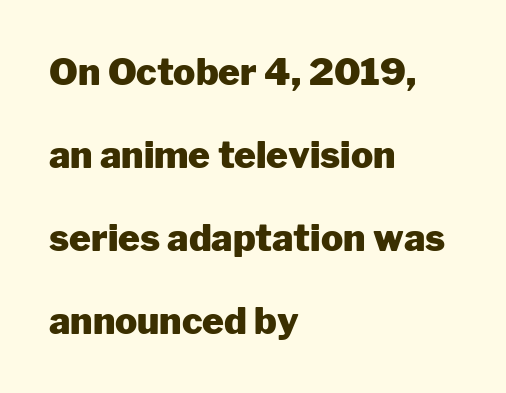
The image shows 37 px heavy sans-serif type, upright; set left-aligned, loose line spacing (2.24x), normal letter spacing, not underlined; low stroke contrast and a medium x-height.
